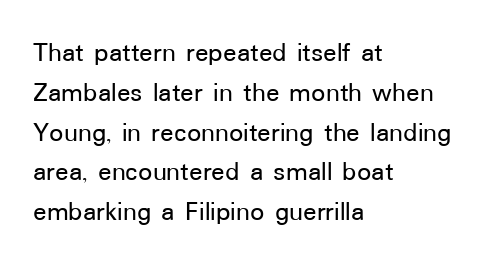
{"serif": "no", "italic": "no", "width": "normal", "stroke_contrast": "low", "x_height": "medium", "monospaced": "no", "underline": "no", "align": "left", "line_spacing": "normal", "line_spacing_ratio": 1.42, "letter_spacing": "normal", "letter_spacing_em": 0.0, "glyph_px": 28}
